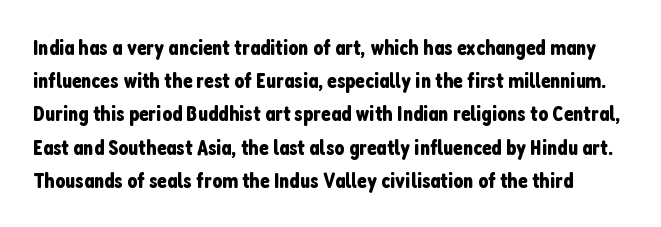
Q: Is the text italic (slanted)? A: No, it is upright.
Q: Is the text underlined? A: No.
Q: Is the spacing between letters normal or unusually wide? A: Normal.
Q: Is the spacing between lines tight, normal or loose? A: Normal.
